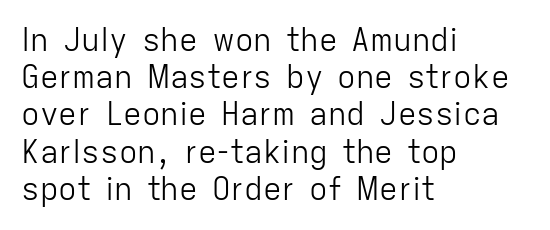
You could not count columns in this text — the font is proportionally spaced. The gaps between neighbouring characters are ordinary and unremarkable. Summary of weight: not heavy and not bold. The paragraph shown leans on its left margin.
